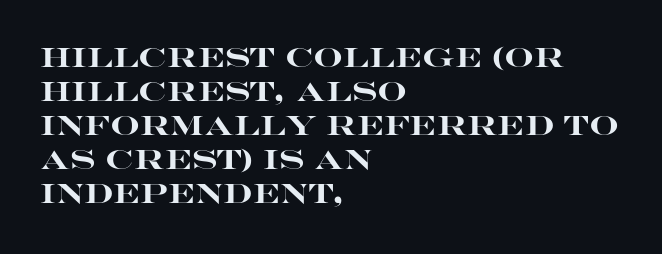
Typeset ragged right — the left edge is the straight one. Words float on clear page, feet unadorned. Vertically, the passage feels balanced, rows spaced as you'd expect. This sample uses plain, unmodified letter spacing. Summary of weight: heavy, a full bold. Characters remain perfectly vertical along every line.
